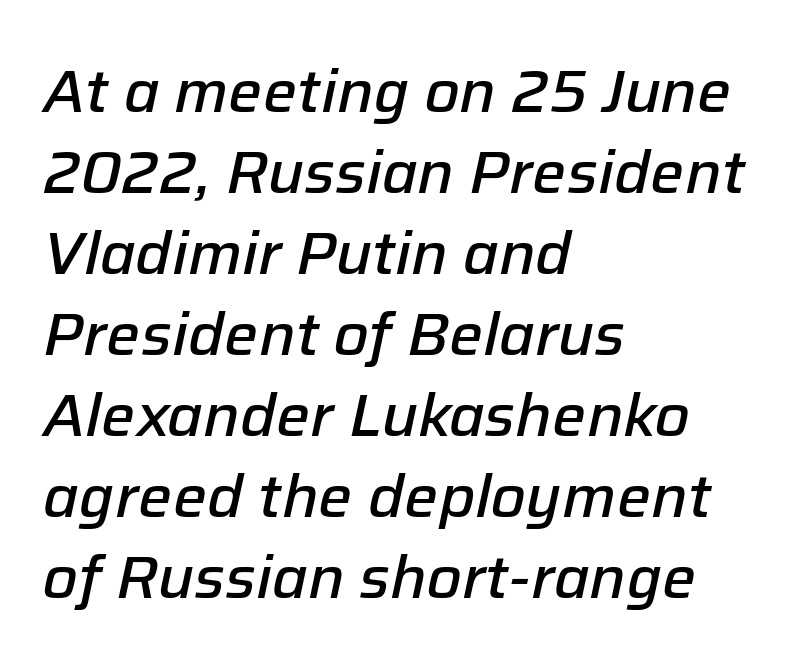
Q: Is the text bold? A: Semi-bold.
Q: Is the text italic (slanted)? A: Yes, it leans right by about 12 degrees.
Q: Is the text underlined? A: No.
Q: How is the paragraph aligned? A: Left-aligned.
Q: Is the spacing between letters normal or unusually wide? A: Normal.
Q: Is the spacing between lines tight, normal or loose? A: Normal.
Q: Width (condensed, normal, or wide)? A: Normal.
Q: Stroke contrast? A: Low.
Q: x-height? A: Medium.
Q: Monospaced? A: No.
